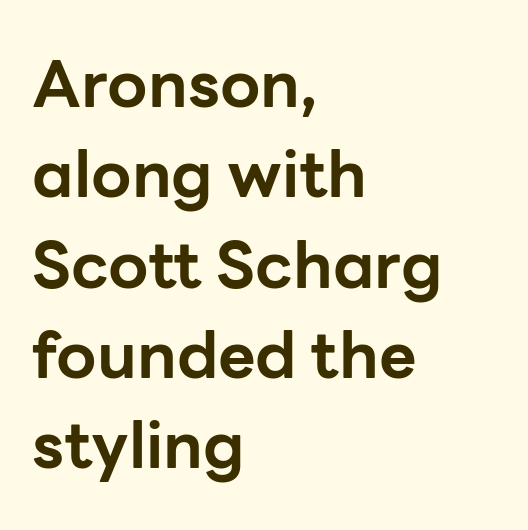
Typesetter's note: full bold, strokes at maximum text heaviness. The typeface chosen for these lines omits serifs. Descender tails drop into unmarked territory. Characters follow at the spacing the type designer built in.
